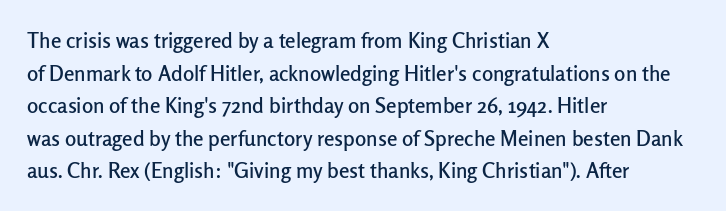
{"italic": "no", "underline": "no", "align": "left", "line_spacing": "normal", "line_spacing_ratio": 1.55, "letter_spacing": "normal", "letter_spacing_em": 0.0, "glyph_px": 21}
